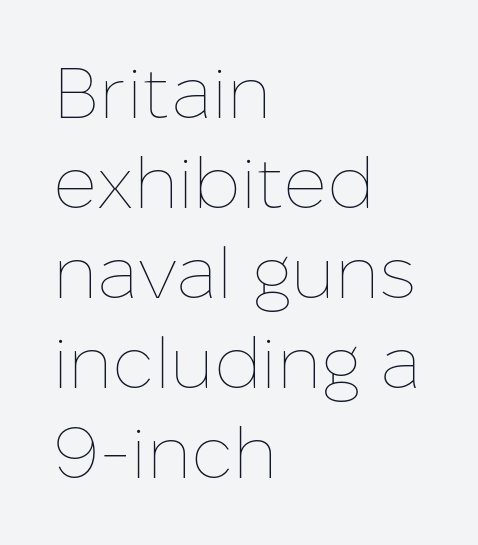
The typesetting does not lean heavy: it is not bold. Short note: letters normally spaced. Quick note: underline off. Honestly, the row spacing looks completely unremarkable. Is there any slant? The stems are plumb. Leftover space on each line is placed entirely after the last word.
